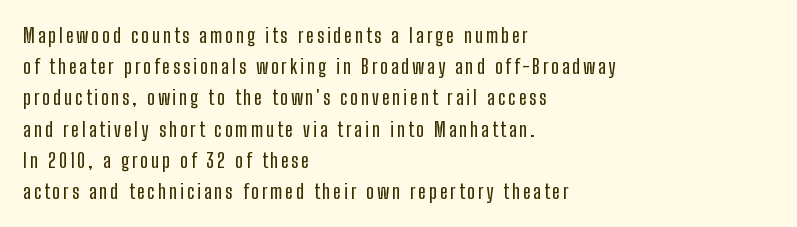
{"italic": "no", "underline": "no", "align": "left", "line_spacing": "normal", "line_spacing_ratio": 1.56, "glyph_px": 20}
